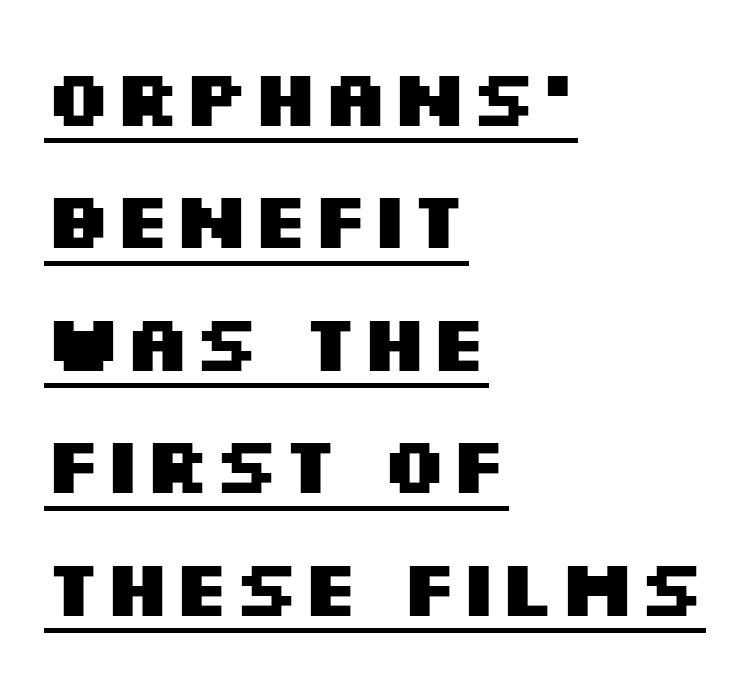
The font's upright variant was chosen for this text. The leading is moderate, giving the passage an even texture. Each word holds together tightly as a unit, with standard inter-letter gaps. Typeset ragged right — the left edge is the straight one. Weight check: bold — yes, fully. This sample has the flowing, uneven cadence of proportional lettering.
